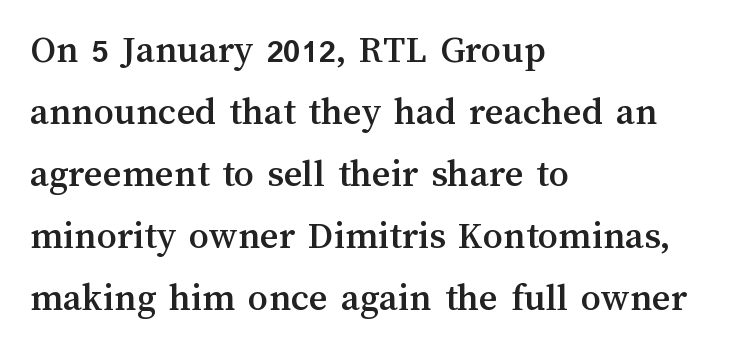
Q: Is the text italic (slanted)? A: No, it is upright.
Q: Is the text underlined? A: No.
Q: How is the paragraph aligned? A: Left-aligned.
Q: Is the spacing between letters normal or unusually wide? A: Normal.
Q: Is the spacing between lines tight, normal or loose? A: Normal.
Q: Width (condensed, normal, or wide)? A: Normal.
Q: Stroke contrast? A: Medium.
Q: x-height? A: Medium.
Q: Monospaced? A: No.
